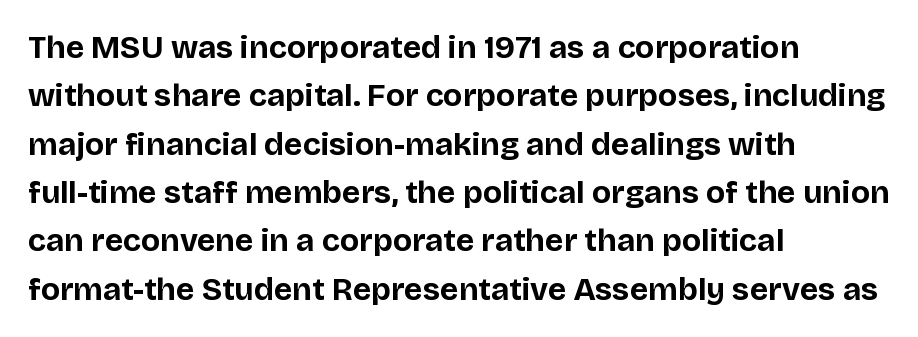
{"serif": "no", "italic": "no", "bold": "yes", "weight": "bold", "width": "normal", "stroke_contrast": "low", "x_height": "large", "monospaced": "no", "underline": "no", "align": "left", "line_spacing": "normal", "line_spacing_ratio": 1.51, "letter_spacing": "normal", "letter_spacing_em": 0.0, "glyph_px": 32}
